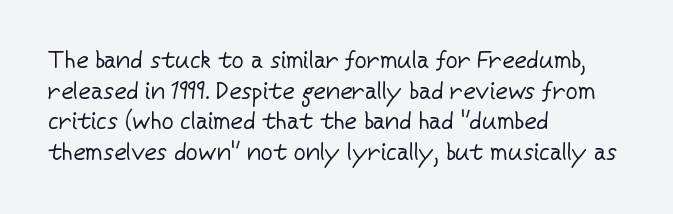
Is the type heavy? It reads as light-to-regular instead. Leftover space on each line is placed entirely after the last word. Characters follow at the spacing the type designer built in. The passage shown stacks its lines at a standard gap.
